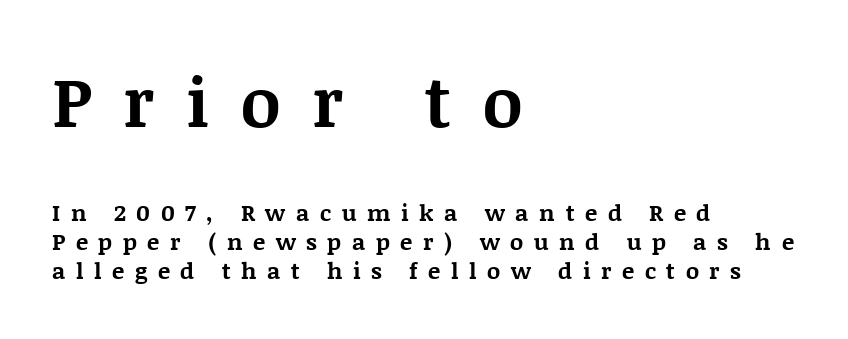
Visually the block forms a straight wall on the left and a jagged coastline on the right. A clean baseline with only descenders dipping below it. You could not count columns in this text — the font is proportionally spaced. These lines carry a lot of weight — the face is fully bold. Top chunk: large. Bottom chunk: small. The horizontal fit of the characters is loose and conspicuously gappy.
